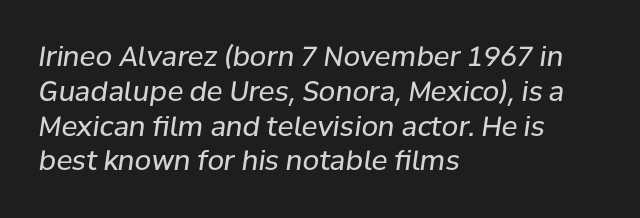
Q: Is the text bold? A: No.
Q: Is the text italic (slanted)? A: Yes, it leans right by about 8 degrees.
Q: Is the text underlined? A: No.
Q: How is the paragraph aligned? A: Left-aligned.
Q: Is the spacing between letters normal or unusually wide? A: Normal.
Q: Is the spacing between lines tight, normal or loose? A: Normal.
